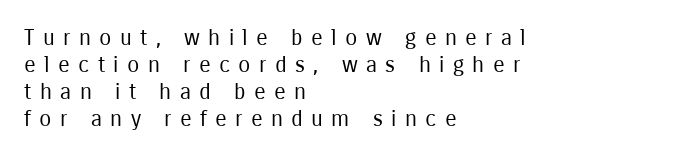
Q: Is the text bold? A: No.
Q: Is the text italic (slanted)? A: No, it is upright.
Q: Is the text underlined? A: No.
Q: How is the paragraph aligned? A: Left-aligned.
Q: Is the spacing between letters normal or unusually wide? A: Unusually wide.
